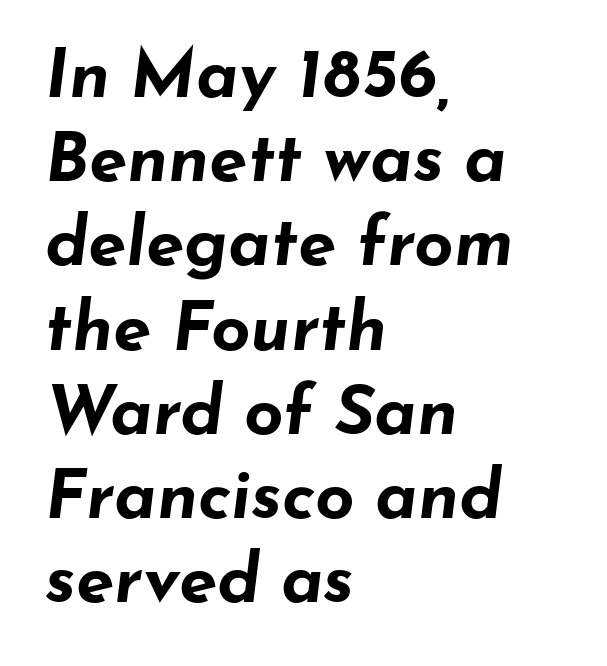
{"italic": "yes", "lean": "right", "slant_degrees": 7, "bold": "yes", "weight": "bold", "width": "wide", "stroke_contrast": "low", "x_height": "small", "monospaced": "no", "underline": "no", "align": "left", "line_spacing_ratio": 1.22, "letter_spacing": "normal", "letter_spacing_em": 0.0, "glyph_px": 69}
